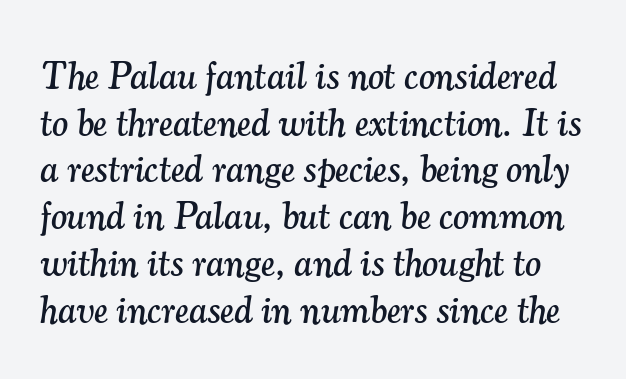
Each letter keeps its own natural width here, so spacing adapts to shape. There is no visible air inserted between adjacent glyphs. This rendering employs a face with finishing strokes, i.e., a serif. These lines were composed using italics.
